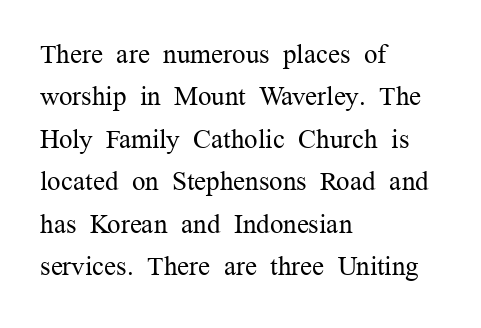
{"italic": "no", "bold": "no", "underline": "no", "align": "left", "line_spacing": "normal", "line_spacing_ratio": 1.57, "letter_spacing": "normal", "letter_spacing_em": 0.0, "glyph_px": 27}
